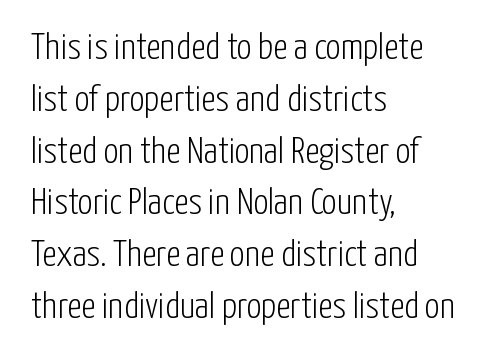
{"serif": "no", "italic": "no", "bold": "no", "weight": "light", "width": "condensed", "stroke_contrast": "low", "x_height": "medium", "monospaced": "no", "underline": "no", "align": "left", "line_spacing": "normal", "line_spacing_ratio": 1.4, "letter_spacing": "normal", "letter_spacing_em": 0.0, "glyph_px": 37}
